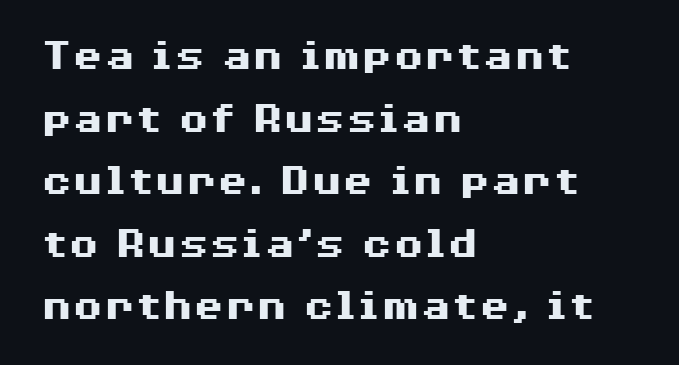
Q: Is the text bold? A: Yes.
Q: Is the text italic (slanted)? A: No, it is upright.
Q: Is the typeface a serif or a sans-serif typeface? A: Sans-serif.
Q: Is the text underlined? A: No.
Q: How is the paragraph aligned? A: Left-aligned.
Q: Is the spacing between letters normal or unusually wide? A: Normal.
Q: Is the spacing between lines tight, normal or loose? A: Normal.
Q: Width (condensed, normal, or wide)? A: Wide.
Q: Stroke contrast? A: Medium.
Q: x-height? A: Medium.
Q: Monospaced? A: No.
